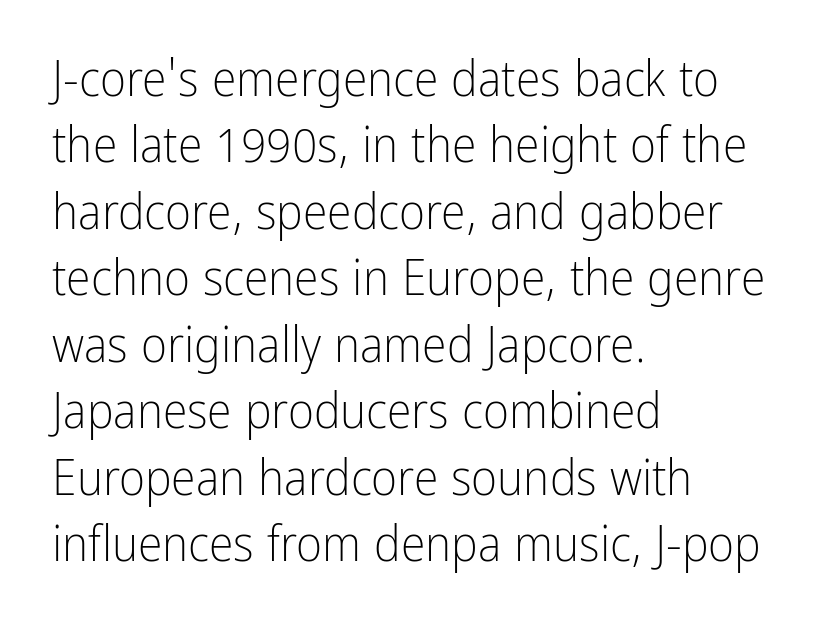
The weight would be labelled regular, book, light, or lighter still. It's the straight-up-and-down kind of type. Each line starts at the same left margin while the right side varies. Note the varied advance widths — an 'i' is clearly narrower than an 'm'. A normal amount of white space separates one row of letters from the next. These lines keep a tight, regular rhythm from letter to letter.
